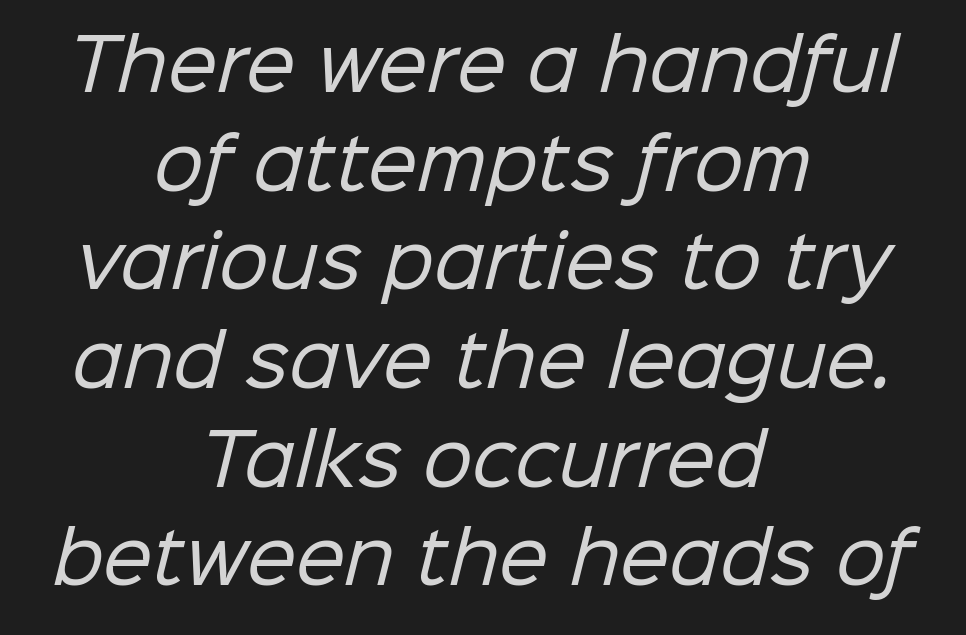
The image shows 70 px regular-weight sans-serif type; set centered, normal line spacing (1.41x), normal letter spacing, not underlined; low stroke contrast and a medium x-height.
